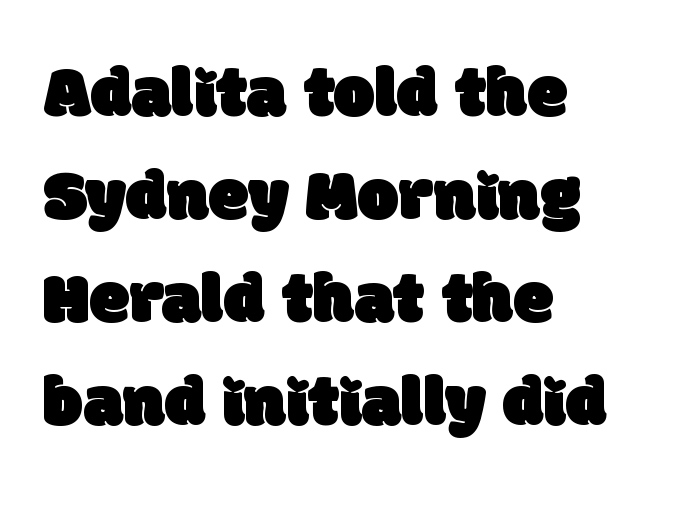
Q: Is the typeface a serif or a sans-serif typeface? A: Sans-serif.
Q: Is the text underlined? A: No.
Q: How is the paragraph aligned? A: Left-aligned.
Q: Is the spacing between letters normal or unusually wide? A: Normal.
Q: Is the spacing between lines tight, normal or loose? A: Normal.
Q: Width (condensed, normal, or wide)? A: Normal.
Q: Stroke contrast? A: Low.
Q: x-height? A: Large.
Q: Monospaced? A: No.
